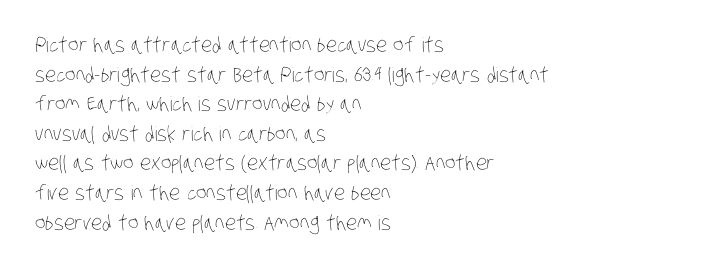
Q: Is the text bold? A: No.
Q: Is the text underlined? A: No.
Q: How is the paragraph aligned? A: Left-aligned.
Q: Is the spacing between letters normal or unusually wide? A: Normal.
Q: Is the spacing between lines tight, normal or loose? A: Normal.
